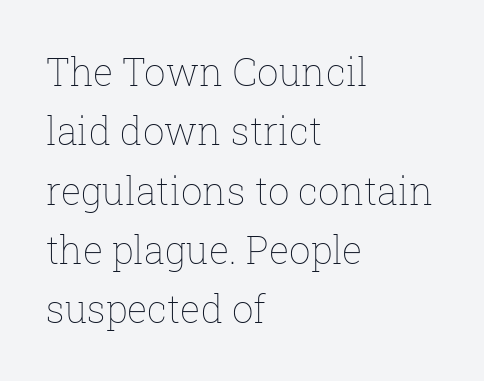
The image shows 38 px thin type, upright; set left-aligned, normal line spacing (1.56x), normal letter spacing, not underlined; low stroke contrast and a medium x-height.
